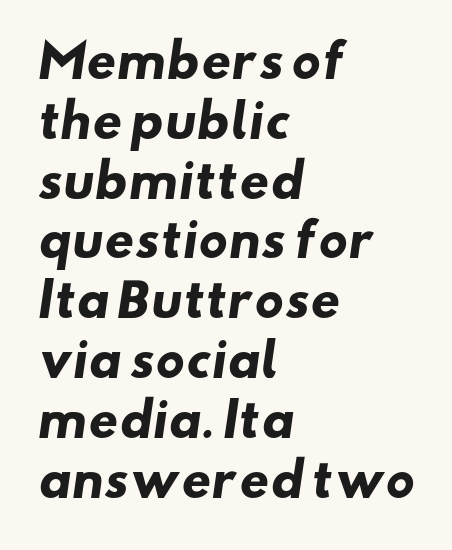
{"serif": "no", "bold": "yes", "weight": "heavy", "width": "wide", "stroke_contrast": "low", "x_height": "small", "monospaced": "no", "underline": "no", "align": "left", "line_spacing": "normal", "line_spacing_ratio": 1.3, "letter_spacing": "normal", "letter_spacing_em": 0.0, "glyph_px": 46}
